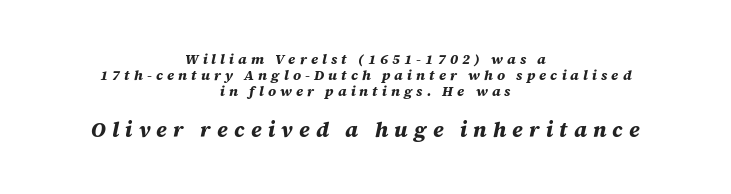
Q: Is the text bold? A: Yes.
Q: Is the text italic (slanted)? A: Yes, it leans right by about 12 degrees.
Q: Is the text underlined? A: No.
Q: How is the paragraph aligned? A: Centered.
Q: Is the spacing between letters normal or unusually wide? A: Unusually wide.
Q: Which block of text is set in a larger size, the first (top) or the second (bottom)? A: The second (bottom) one.
